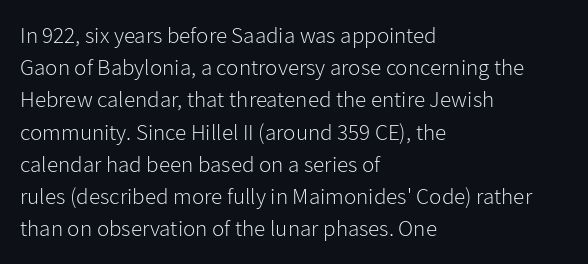
The image shows 23 px text type, upright; set left-aligned, normal line spacing (1.4x), normal letter spacing, not underlined.
